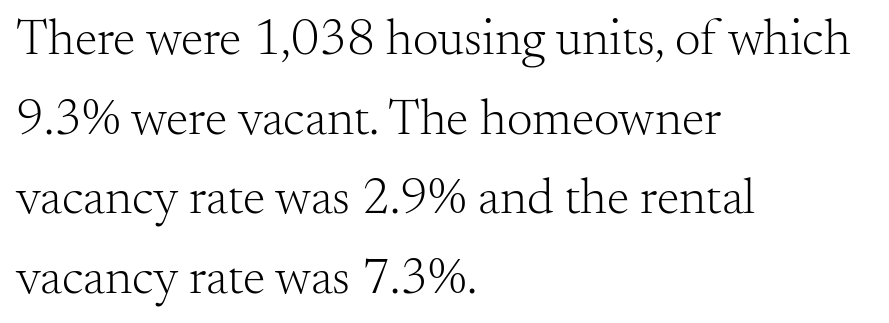
Every stem runs plumb, perpendicular to the baseline. Serif or sans? Serif — the stroke terminals have little feet. The glyphs are unaccompanied by any horizontal stroke below them. The lines sit at an ordinary, default distance from one another. The face used here is rendered with its standard letterfit.
